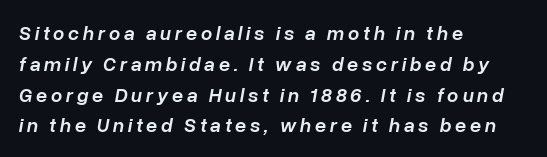
The image shows 20 px text type, italic (leaning right); set left-aligned, normal line spacing (1.54x), not underlined.
